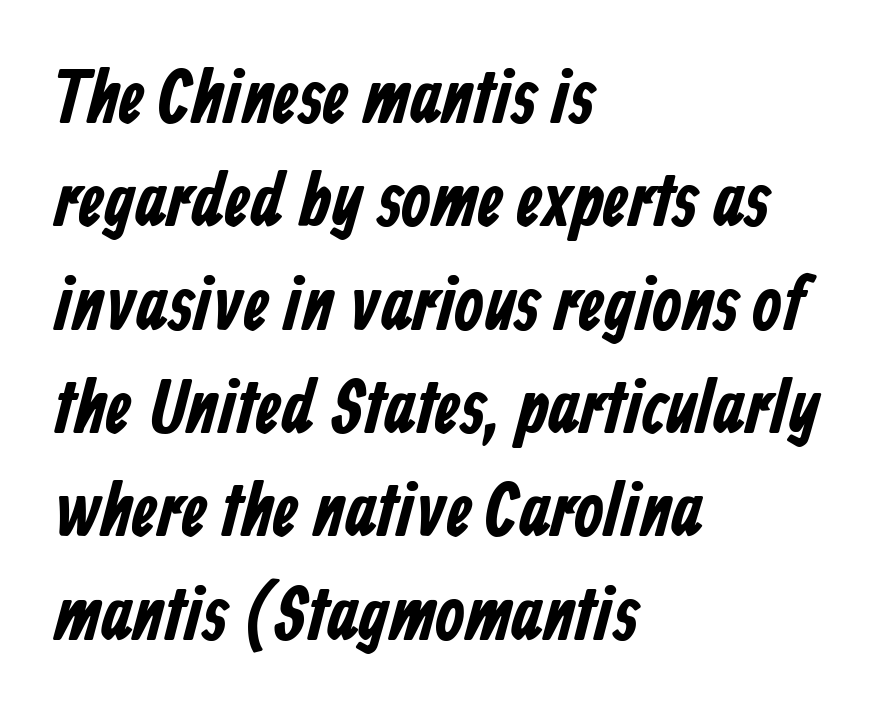
The image shows 76 px bold, condensed sans-serif type; set left-aligned, normal line spacing (1.36x), normal letter spacing, not underlined; low stroke contrast and a medium x-height.
